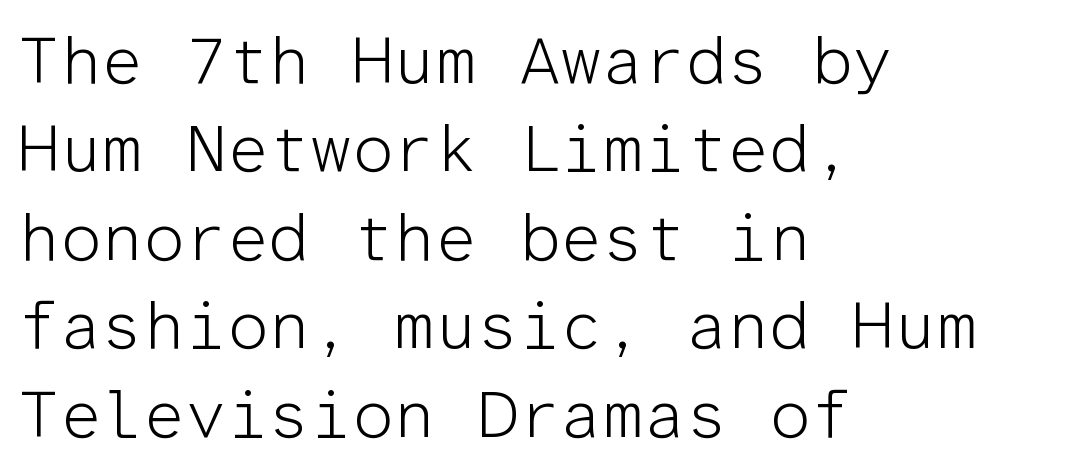
{"serif": "no", "italic": "no", "bold": "no", "weight": "light", "width": "normal", "stroke_contrast": "low", "x_height": "medium", "monospaced": "yes", "underline": "no", "align": "left", "line_spacing": "normal", "line_spacing_ratio": 1.34, "letter_spacing": "normal", "letter_spacing_em": 0.0, "glyph_px": 66}
